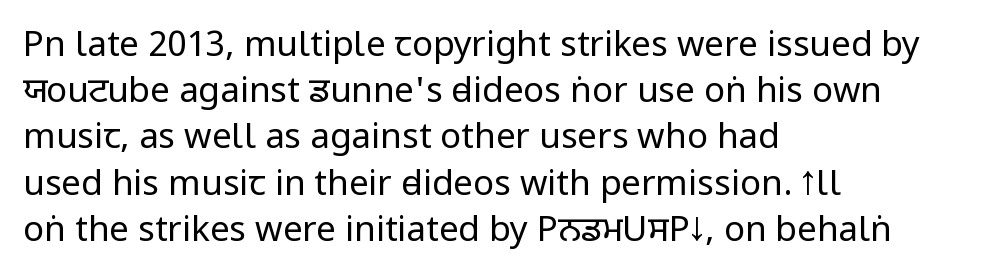
In terms of letterform style, serifs are entirely absent. Stems and bowls with no extra thickness — not bold. Descenders hang freely into open space. Vertically, the passage feels balanced, rows spaced as you'd expect. Ascenders rise straight up at ninety degrees.
